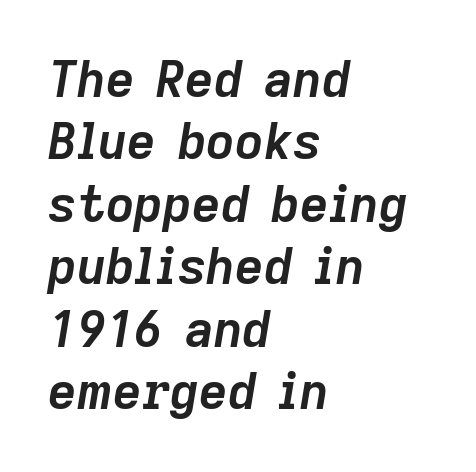
The image shows 50 px semibold type, italic (leaning right); set left-aligned, normal line spacing (1.25x), normal letter spacing, not underlined; low stroke contrast and a medium x-height.
